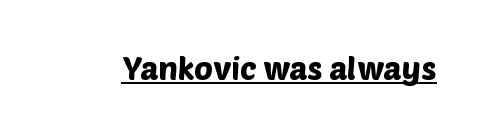
The image shows 32 px sans-serif type; set normal letter spacing, underlined; low stroke contrast and a large x-height.
